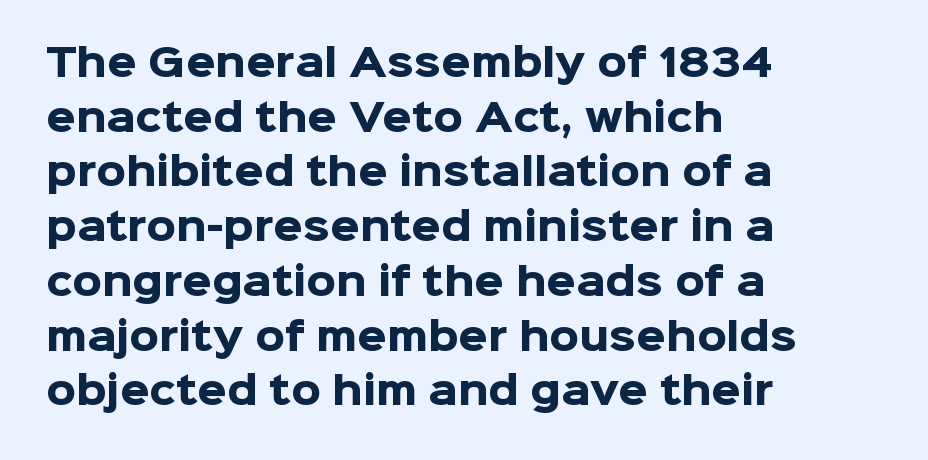
These words are printed bold, with thick strokes throughout. A bare baseline throughout the passage. The glyphs in this specimen are sans serif. A typesetter would call this proportional, since set widths differ per character. Italic: no, the glyphs are upright roman. The lines in this sample share a left origin and differ only in where they stop.
